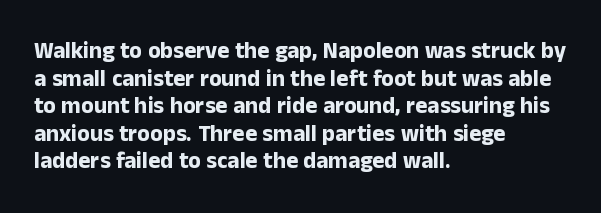
The letters stand upright; this is a roman face. Each word holds together tightly as a unit, with standard inter-letter gaps. Underline: absent. Notice how thick the strokes are: this is what a full bold looks like. The setting favours the left margin, as ordinary paragraphs usually do.
